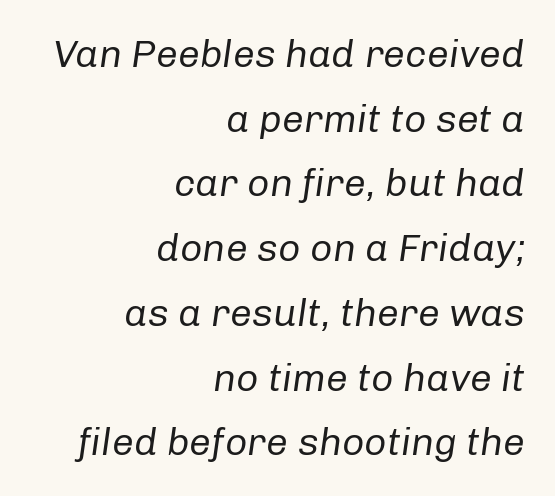
Q: Is the text bold? A: No.
Q: Is the text italic (slanted)? A: Yes, it leans right by about 8 degrees.
Q: Is the text underlined? A: No.
Q: How is the paragraph aligned? A: Right-aligned.
Q: Is the spacing between letters normal or unusually wide? A: Normal.
Q: Is the spacing between lines tight, normal or loose? A: Normal.
Q: Width (condensed, normal, or wide)? A: Normal.
Q: Stroke contrast? A: Low.
Q: x-height? A: Medium.
Q: Monospaced? A: No.
